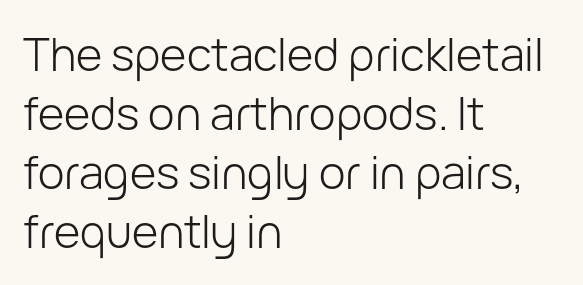
Q: Is the text bold? A: No.
Q: Is the text italic (slanted)? A: No, it is upright.
Q: Is the typeface a serif or a sans-serif typeface? A: Sans-serif.
Q: Is the text underlined? A: No.
Q: How is the paragraph aligned? A: Left-aligned.
Q: Is the spacing between letters normal or unusually wide? A: Normal.
Q: Is the spacing between lines tight, normal or loose? A: Normal.
Q: Width (condensed, normal, or wide)? A: Normal.
Q: Stroke contrast? A: Low.
Q: x-height? A: Medium.
Q: Monospaced? A: No.
